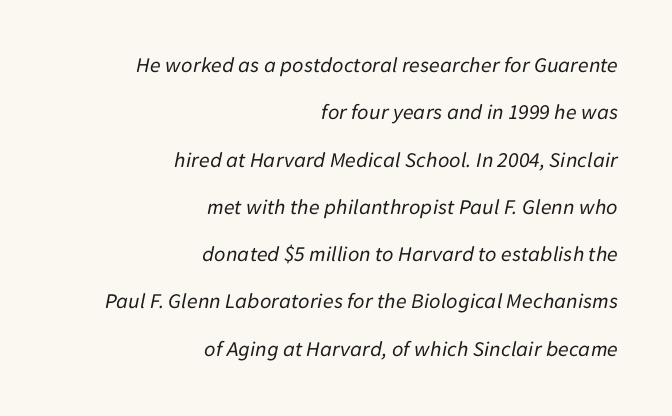
{"italic": "yes", "lean": "right", "slant_degrees": 11, "bold": "no", "underline": "no", "align": "right", "line_spacing": "loose", "line_spacing_ratio": 2.15, "letter_spacing": "normal", "letter_spacing_em": 0.0, "glyph_px": 22}
